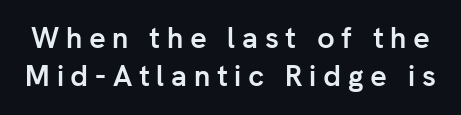
The image shows 29 px semibold sans-serif type, upright; set normal line spacing (1.31x), unusually wide letter spacing (+0.23 em), not underlined; low stroke contrast and a medium x-height.
